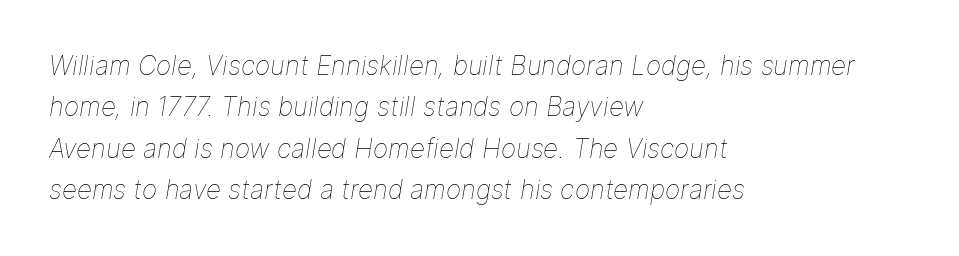
{"italic": "yes", "lean": "right", "slant_degrees": 9, "bold": "no", "underline": "no", "align": "left", "line_spacing": "normal", "line_spacing_ratio": 1.59, "letter_spacing": "normal", "letter_spacing_em": 0.0, "glyph_px": 26}
